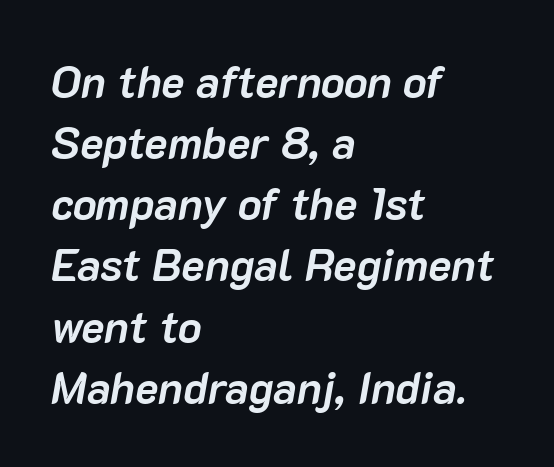
The image shows 44 px semibold type, italic (leaning right); set left-aligned, normal line spacing (1.39x), normal letter spacing, not underlined; low stroke contrast and a medium x-height.
